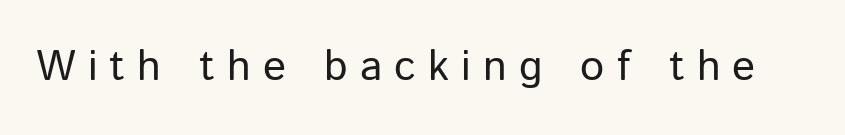
{"serif": "no", "italic": "no", "bold": "no", "weight": "regular", "width": "normal", "stroke_contrast": "low", "x_height": "medium", "monospaced": "no", "underline": "no", "letter_spacing": "wide", "letter_spacing_em": 0.28, "glyph_px": 43}
